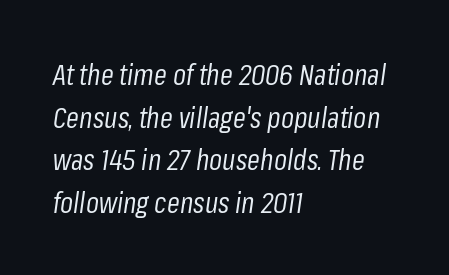
Words appear dense and cohesive because spacing is normal. The letters look calm and open, with moderate or lighter stems. The glyphs are unaccompanied by any horizontal stroke below them. Varying glyph widths throughout — classic text-font behaviour. Which margin do the lines hug? The left one — the right edge is uneven. Reading down the column, the eye jumps a familiar distance to each next line.
